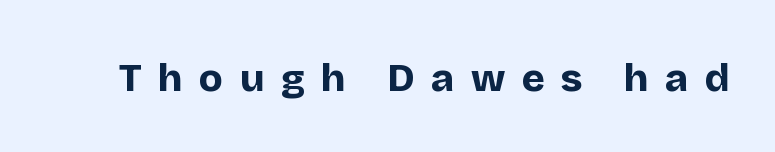
The image shows 39 px bold sans-serif type, upright; set unusually wide letter spacing (+0.42 em), not underlined; low stroke contrast and a large x-height.
